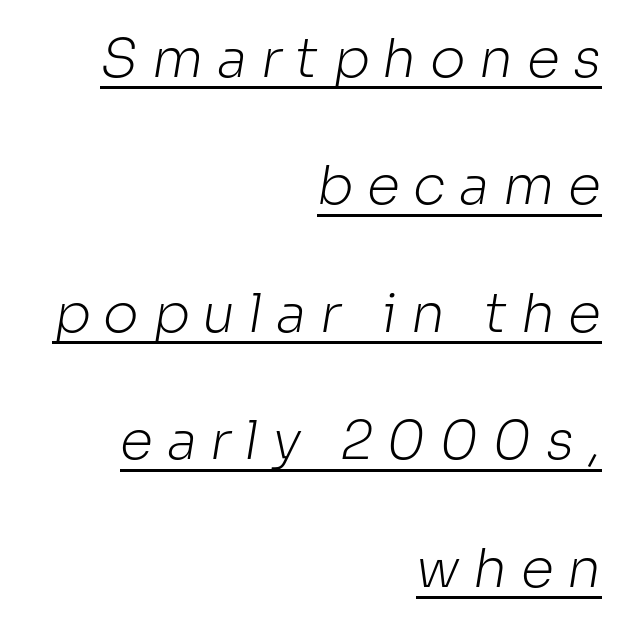
The image shows 54 px light sans-serif type; set right-aligned, loose line spacing (2.36x), unusually wide letter spacing (+0.25 em), underlined; low stroke contrast and a medium x-height.
